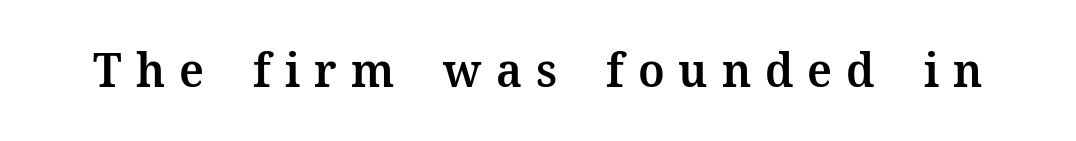
Plain, unruled lines of type. The glyphs in this specimen are seriffed. Tracking here is generous; glyphs stand well apart from one another. Tall strokes in this sample are plumb rather than angled. A typesetter would call this proportional, since set widths differ per character. Is the type bold? Partly — it's a semibold, heavier than regular but not fully bold.
